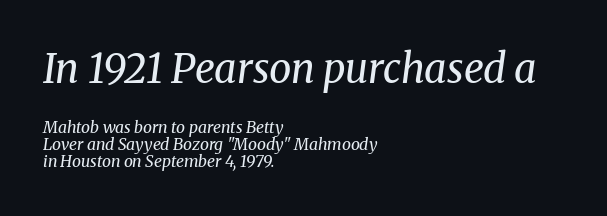
The image shows 40 px regular-weight serif type, italic (leaning right); set left-aligned, tight line spacing (1.06x), normal letter spacing, not underlined; the first (top) block is 2.5x larger; medium stroke contrast and a medium x-height.
